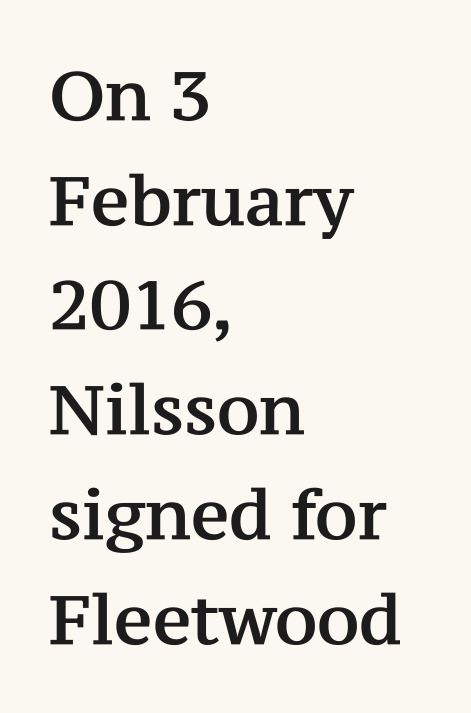
The rendering shows small feet on the letterforms — a serif design. Does the copy run flush right? No — it runs flush left. Note the varied advance widths — an 'i' is clearly narrower than an 'm'. Does extra space separate the letters? No, they use regular spacing. Rule under the text: the space is simply empty.
